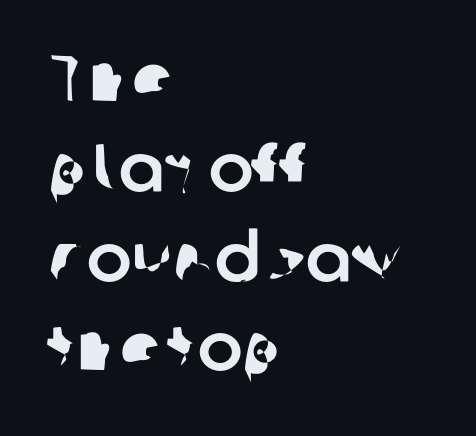
{"serif": "no", "width": "normal", "stroke_contrast": "low", "x_height": "medium", "monospaced": "no", "underline": "no", "align": "left", "line_spacing": "normal", "line_spacing_ratio": 1.34, "letter_spacing": "normal", "letter_spacing_em": 0.0, "glyph_px": 67}
